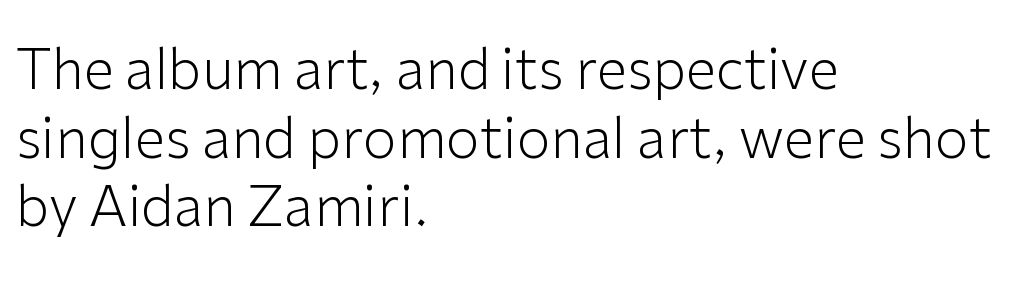
Inter-character spacing is left at the font's built-in metrics. The characters display no serif detailing; their extremities are plain. Where is the straight margin? On the left. If you drew a line through each stem, it would be perfectly vertical. This rendering features lettering with no underline. Is this a fixed-width face? No — the glyphs have proportional, varying widths.
